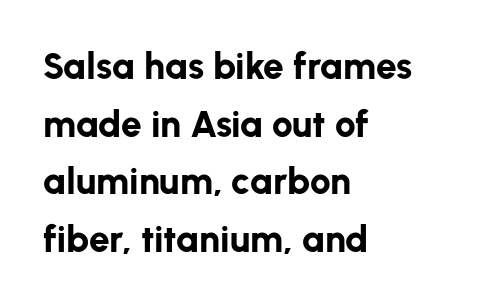
The image shows 37 px bold sans-serif type, upright; set left-aligned, normal line spacing (1.56x), normal letter spacing, not underlined; low stroke contrast and a medium x-height.
